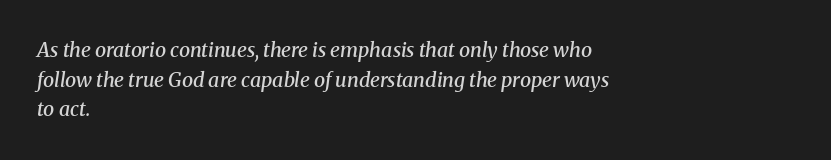
{"italic": "yes", "lean": "right", "slant_degrees": 8, "bold": "semi", "underline": "no", "align": "left", "line_spacing": "normal", "line_spacing_ratio": 1.48, "letter_spacing": "normal", "letter_spacing_em": 0.0, "glyph_px": 20}
